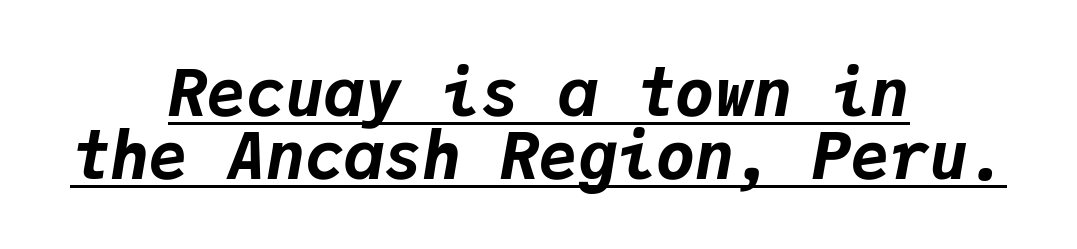
Q: Is the text bold? A: Yes.
Q: Is the text italic (slanted)? A: Yes, it leans right by about 9 degrees.
Q: Is the text underlined? A: Yes.
Q: How is the paragraph aligned? A: Centered.
Q: Is the spacing between letters normal or unusually wide? A: Normal.
Q: Is the spacing between lines tight, normal or loose? A: Tight.
Q: Width (condensed, normal, or wide)? A: Normal.
Q: Stroke contrast? A: Low.
Q: x-height? A: Medium.
Q: Monospaced? A: Yes.
